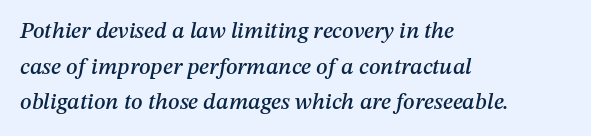
The paragraph has a hard left edge and a soft right edge. A normal amount of white space separates one row of letters from the next. The passage shown is not underscored anywhere. Caption: standard tracking, unaltered. The whole block is typeset with a tilt.
